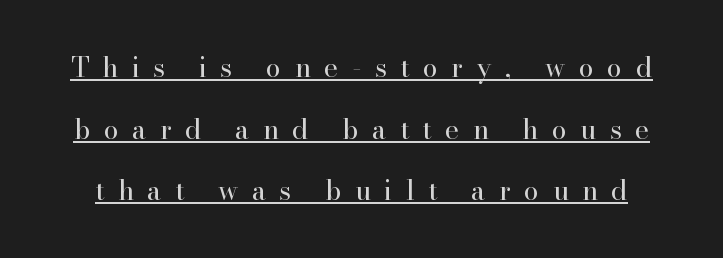
{"italic": "no", "bold": "no", "underline": "yes", "line_spacing": "loose", "line_spacing_ratio": 2.28, "letter_spacing": "wide", "letter_spacing_em": 0.5, "glyph_px": 27}
